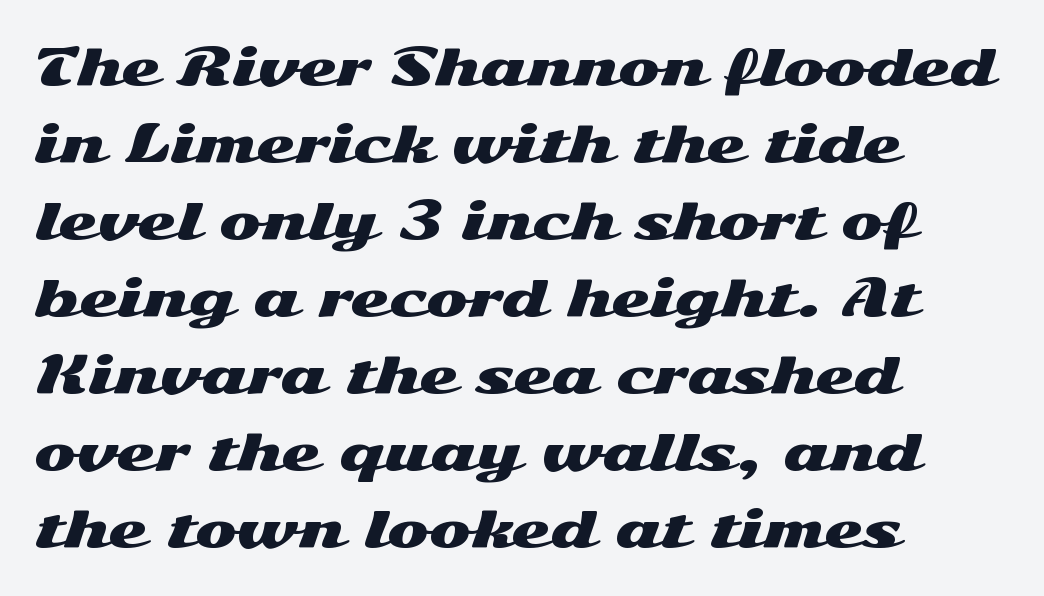
{"serif": "no", "width": "wide", "stroke_contrast": "medium", "x_height": "medium", "monospaced": "no", "underline": "no", "align": "left", "line_spacing": "normal", "line_spacing_ratio": 1.54, "letter_spacing": "normal", "letter_spacing_em": 0.0, "glyph_px": 50}
